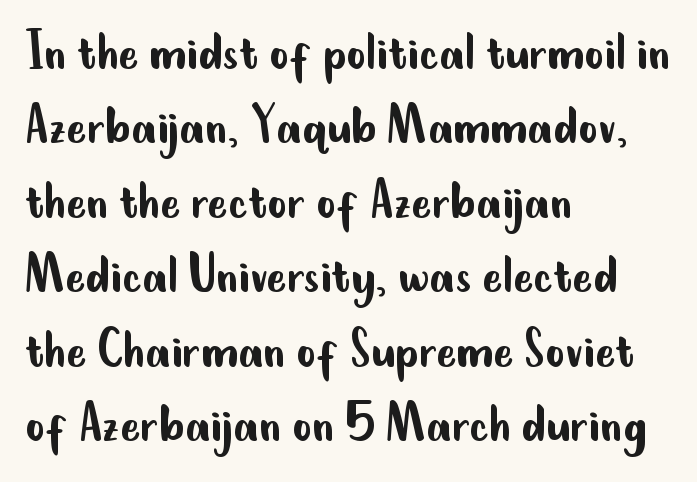
Q: Is the text bold? A: No.
Q: Is the text italic (slanted)? A: No, it is upright.
Q: Is the typeface a serif or a sans-serif typeface? A: Sans-serif.
Q: Is the text underlined? A: No.
Q: How is the paragraph aligned? A: Left-aligned.
Q: Is the spacing between letters normal or unusually wide? A: Normal.
Q: Width (condensed, normal, or wide)? A: Condensed.
Q: Stroke contrast? A: Low.
Q: x-height? A: Small.
Q: Monospaced? A: No.
